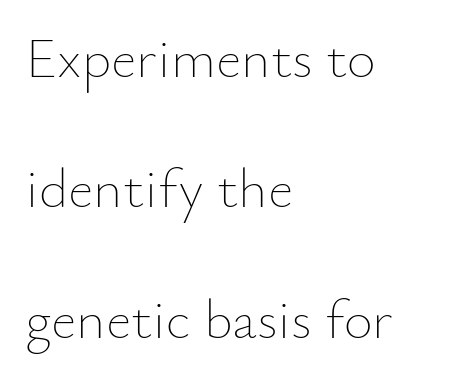
The image shows 56 px thin type, upright; set left-aligned, loose line spacing (2.33x), normal letter spacing, not underlined; low stroke contrast and a small x-height.
